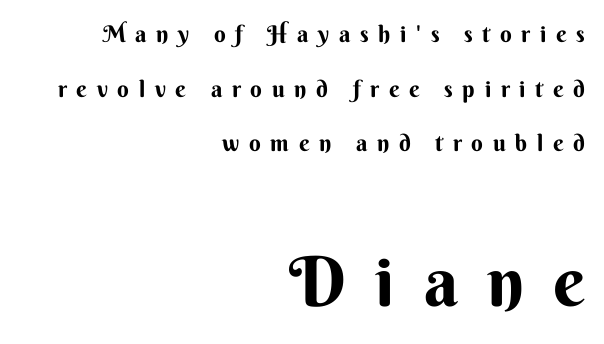
Q: Is the text italic (slanted)? A: No, it is upright.
Q: Is the typeface a serif or a sans-serif typeface? A: Sans-serif.
Q: Is the text underlined? A: No.
Q: How is the paragraph aligned? A: Right-aligned.
Q: Is the spacing between letters normal or unusually wide? A: Unusually wide.
Q: Is the spacing between lines tight, normal or loose? A: Loose.
Q: Which block of text is set in a larger size, the first (top) or the second (bottom)? A: The second (bottom) one.
Q: Width (condensed, normal, or wide)? A: Normal.
Q: Stroke contrast? A: Medium.
Q: x-height? A: Small.
Q: Monospaced? A: No.
